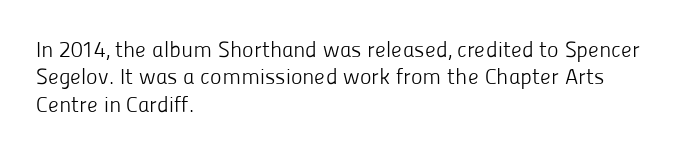
Q: Is the text bold? A: No.
Q: Is the text italic (slanted)? A: No, it is upright.
Q: Is the text underlined? A: No.
Q: How is the paragraph aligned? A: Left-aligned.
Q: Is the spacing between letters normal or unusually wide? A: Normal.
